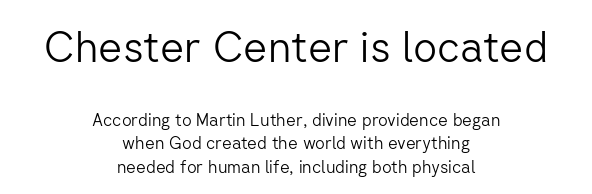
{"serif": "no", "italic": "no", "bold": "no", "weight": "light", "width": "normal", "stroke_contrast": "low", "x_height": "medium", "monospaced": "no", "underline": "no", "align": "center", "line_spacing": "normal", "line_spacing_ratio": 1.37, "letter_spacing": "normal", "letter_spacing_em": 0.0, "larger_block": "first", "size_ratio": 2.47, "glyph_px": 42}
